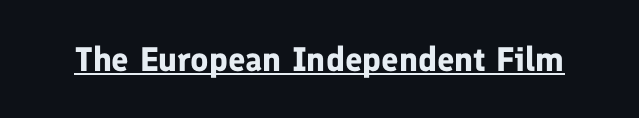
{"serif": "no", "italic": "no", "bold": "yes", "weight": "bold", "width": "normal", "stroke_contrast": "low", "x_height": "medium", "monospaced": "no", "underline": "yes", "letter_spacing": "normal", "letter_spacing_em": 0.0, "glyph_px": 34}
